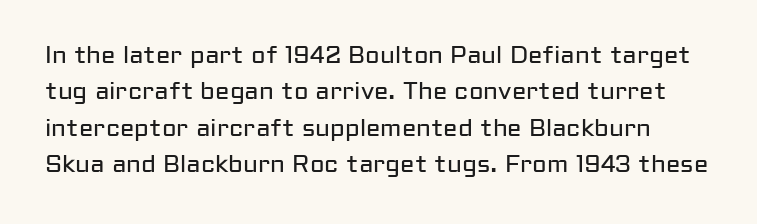
{"italic": "no", "bold": "no", "underline": "no", "line_spacing": "normal", "line_spacing_ratio": 1.52, "letter_spacing": "normal", "letter_spacing_em": 0.0, "glyph_px": 24}
